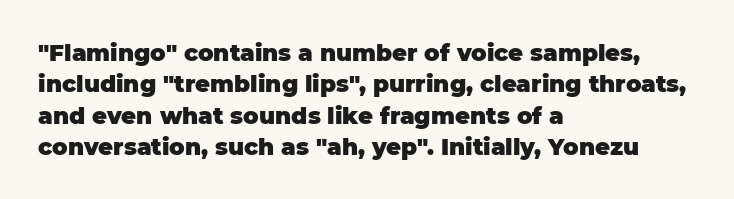
If you drew a line through each stem, it would be perfectly vertical. The face used here has the dense, thick strokes of a bold. All the whitespace from short lines collects on the right. Observe the ordinary spacing: letters are neighbours, not strangers. Rule under the text: the space is simply empty.
